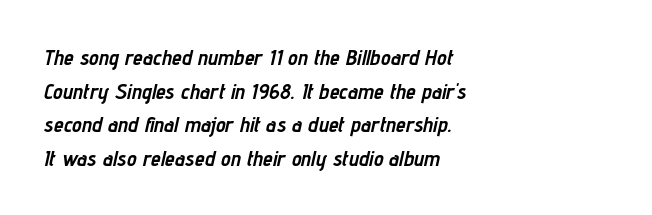
{"italic": "yes", "lean": "right", "slant_degrees": 12, "bold": "yes", "underline": "no", "align": "left", "line_spacing": "normal", "line_spacing_ratio": 1.53, "letter_spacing": "normal", "letter_spacing_em": 0.0, "glyph_px": 22}
